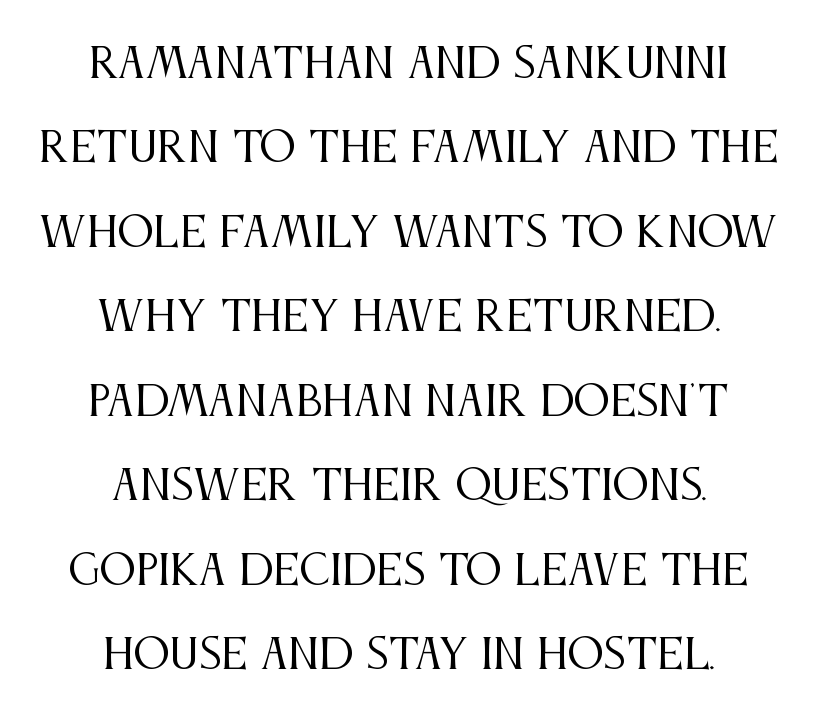
Posture: vertical. Teacher's note: observe the equal gaps on both sides — that is centered alignment. Serif or sans? Serif — the stroke terminals have little feet. You could fit nearly another row in the gap between these rows.
